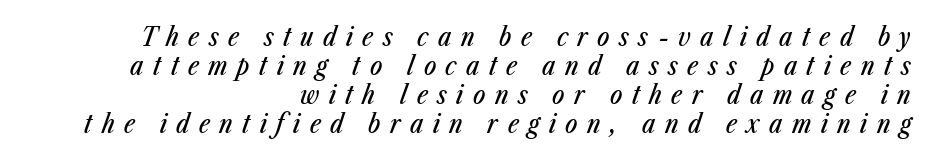
Cramped leading. Inter-character spacing is expanded well beyond the font's built-in metrics. Where is the straight margin? On the right. You can tell it's italic because the verticals aren't actually vertical.
